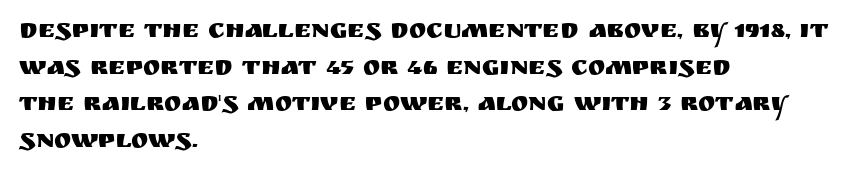
The image shows 26 px text type, upright; set left-aligned, normal line spacing (1.41x), normal letter spacing, not underlined.
